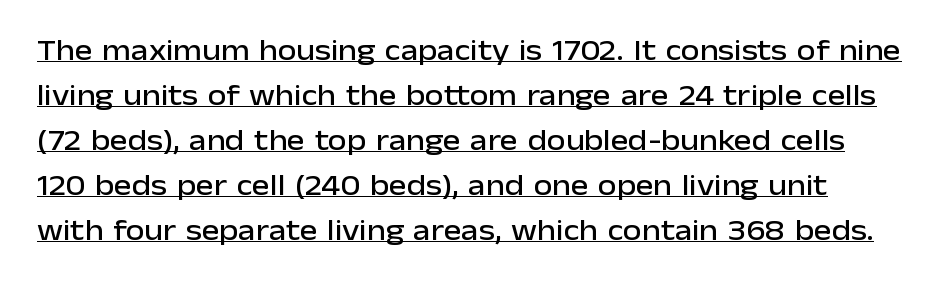
Q: Is the text italic (slanted)? A: No, it is upright.
Q: Is the typeface a serif or a sans-serif typeface? A: Sans-serif.
Q: Is the text underlined? A: Yes.
Q: Is the spacing between letters normal or unusually wide? A: Normal.
Q: Is the spacing between lines tight, normal or loose? A: Normal.
Q: Width (condensed, normal, or wide)? A: Normal.
Q: Stroke contrast? A: Low.
Q: x-height? A: Medium.
Q: Monospaced? A: No.
